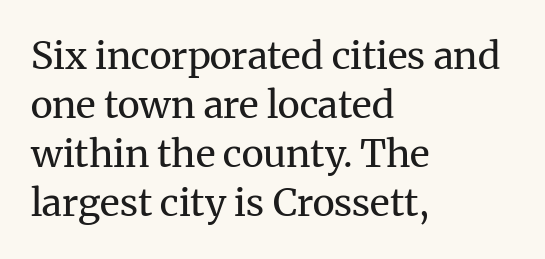
{"serif": "yes", "italic": "no", "bold": "no", "weight": "regular", "width": "normal", "stroke_contrast": "medium", "x_height": "medium", "monospaced": "no", "underline": "no", "align": "left", "line_spacing": "normal", "line_spacing_ratio": 1.29, "letter_spacing": "normal", "letter_spacing_em": 0.0, "glyph_px": 38}
